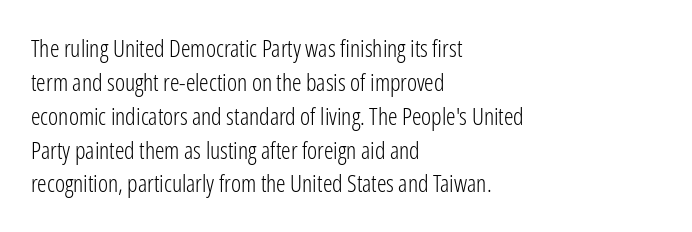
{"italic": "no", "bold": "no", "underline": "no", "align": "left", "line_spacing": "normal", "line_spacing_ratio": 1.41, "letter_spacing": "normal", "letter_spacing_em": 0.0, "glyph_px": 24}
